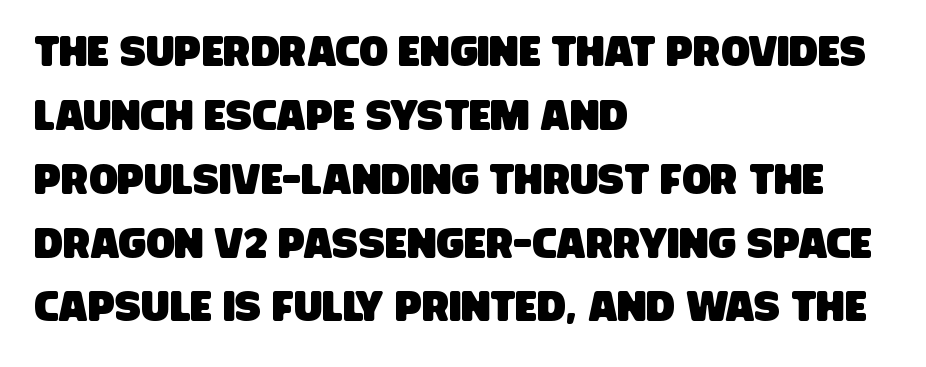
Q: Is the typeface a serif or a sans-serif typeface? A: Sans-serif.
Q: Is the text underlined? A: No.
Q: How is the paragraph aligned? A: Left-aligned.
Q: Is the spacing between letters normal or unusually wide? A: Normal.
Q: Is the spacing between lines tight, normal or loose? A: Normal.
Q: Width (condensed, normal, or wide)? A: Condensed.
Q: Stroke contrast? A: Low.
Q: x-height? A: Large.
Q: Monospaced? A: No.
